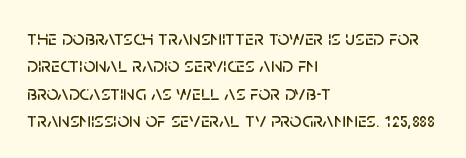
{"italic": "no", "underline": "no", "align": "left", "line_spacing": "normal", "line_spacing_ratio": 1.3, "letter_spacing": "normal", "letter_spacing_em": 0.0, "glyph_px": 21}
